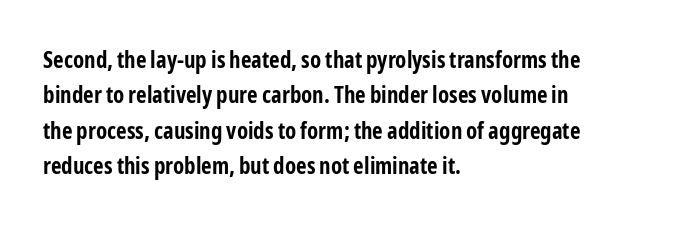
The image shows 23 px bold type, upright; set left-aligned, normal line spacing (1.54x), normal letter spacing, not underlined.
